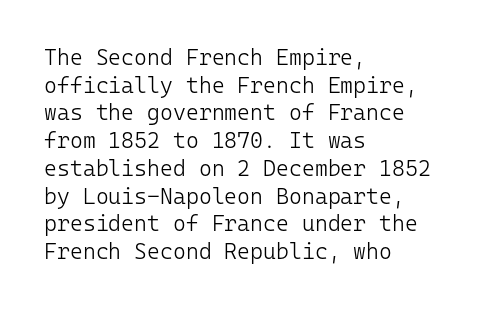
Q: Is the text bold? A: No.
Q: Is the text italic (slanted)? A: No, it is upright.
Q: Is the text underlined? A: No.
Q: How is the paragraph aligned? A: Left-aligned.
Q: Is the spacing between letters normal or unusually wide? A: Normal.
Q: Is the spacing between lines tight, normal or loose? A: Normal.
